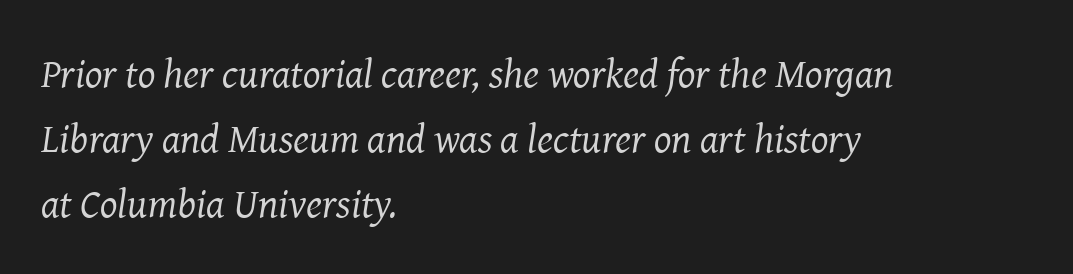
The image shows 41 px regular-weight serif type, italic (leaning right); set left-aligned, normal line spacing (1.58x), normal letter spacing, not underlined; medium stroke contrast and a medium x-height.
